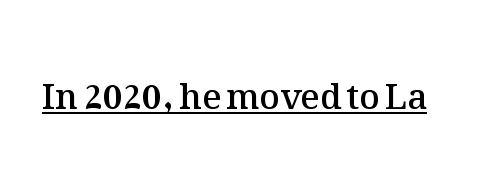
You could not count columns in this text — the font is proportionally spaced. How are the letters spaced? Ordinarily, with no added tracking. Stems and bowls a touch heavier than normal — semibold. The letters stand straight up with perfectly vertical stems. Glance below the letters and you will spot a drawn line.
